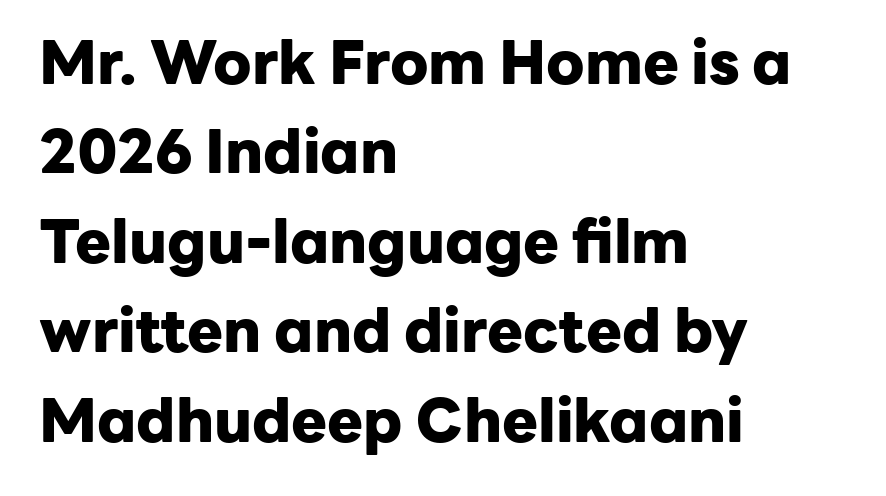
{"serif": "no", "italic": "no", "bold": "yes", "weight": "heavy", "width": "normal", "stroke_contrast": "low", "x_height": "medium", "monospaced": "no", "underline": "no", "align": "left", "line_spacing": "normal", "line_spacing_ratio": 1.49, "letter_spacing": "normal", "letter_spacing_em": 0.0, "glyph_px": 60}
